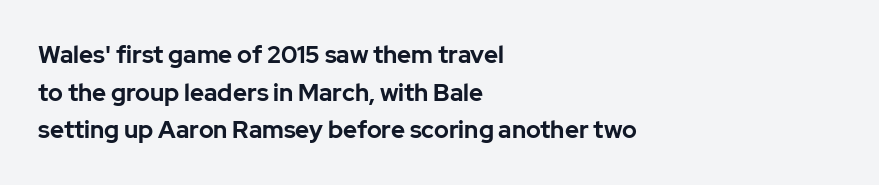
Heavy, bold letterforms. Quick note: underline off. The space between consecutive lines is moderate. This is roman type, the default non-slanted kind. The compositor pushed each line to the left boundary.
